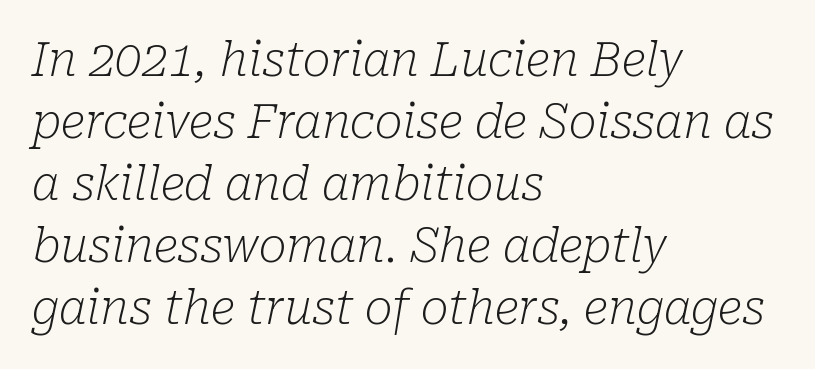
No extra ink here — the face is not bold. Words appear dense and cohesive because spacing is normal. Style check: oblique. The passage shown is not underscored anywhere. This is serif lettering, the kind often seen in printed books.
